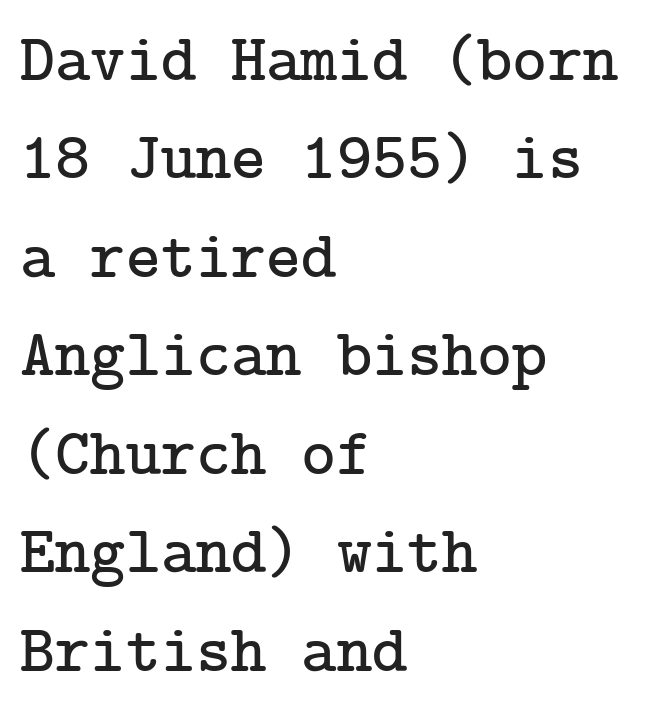
The image shows 67 px serif type, upright; set left-aligned, normal line spacing (1.47x), normal letter spacing, not underlined; low stroke contrast and a medium x-height.
